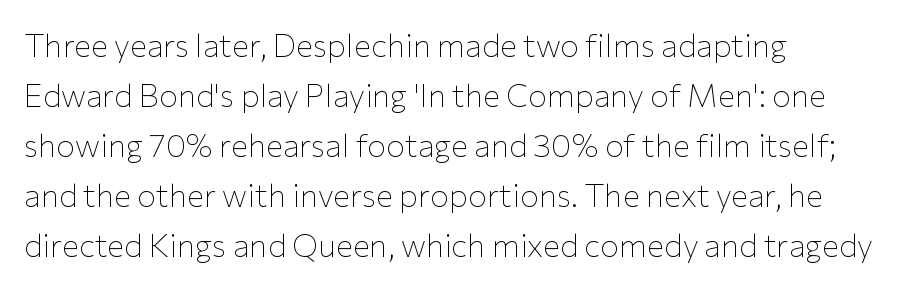
Q: Is the text bold? A: No.
Q: Is the text italic (slanted)? A: No, it is upright.
Q: Is the typeface a serif or a sans-serif typeface? A: Sans-serif.
Q: Is the text underlined? A: No.
Q: How is the paragraph aligned? A: Left-aligned.
Q: Is the spacing between letters normal or unusually wide? A: Normal.
Q: Is the spacing between lines tight, normal or loose? A: Normal.
Q: Width (condensed, normal, or wide)? A: Normal.
Q: Stroke contrast? A: Low.
Q: x-height? A: Medium.
Q: Monospaced? A: No.
